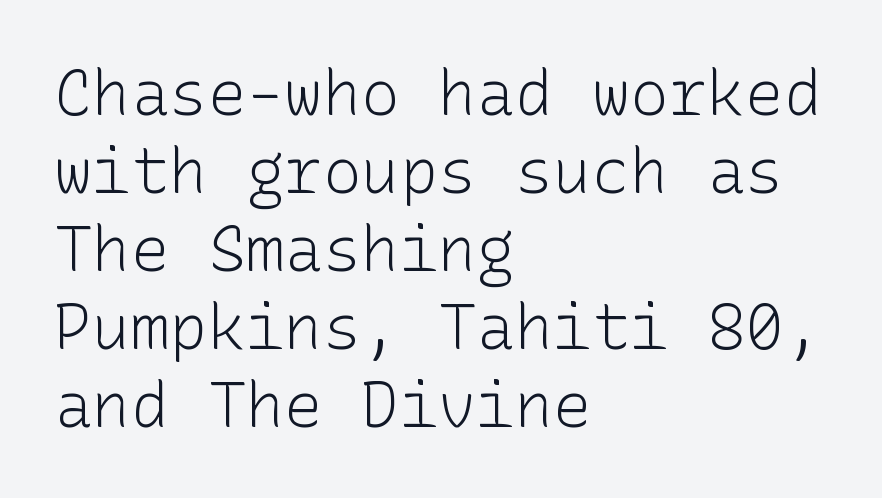
Does extra space separate the letters? No, they use regular spacing. Upright lettering throughout. A light-to-regular cut is what we see here. A sans-serif font was chosen for this passage. The lines are quadded left. Descender tails drop into unmarked territory.
